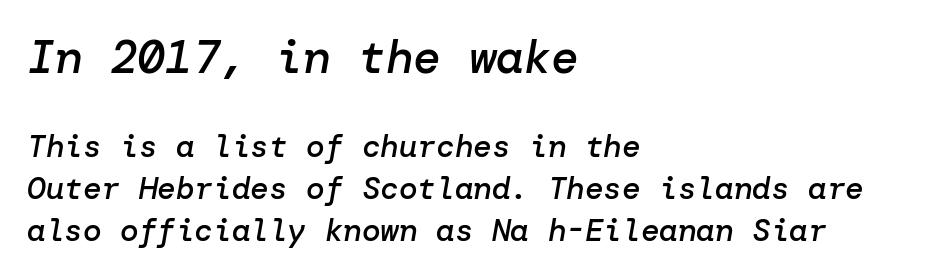
{"italic": "yes", "lean": "right", "slant_degrees": 10, "bold": "semi", "weight": "semibold", "width": "normal", "stroke_contrast": "low", "x_height": "medium", "underline": "no", "align": "left", "line_spacing": "normal", "line_spacing_ratio": 1.35, "letter_spacing": "normal", "letter_spacing_em": 0.0, "larger_block": "first", "size_ratio": 1.48, "glyph_px": 46}
